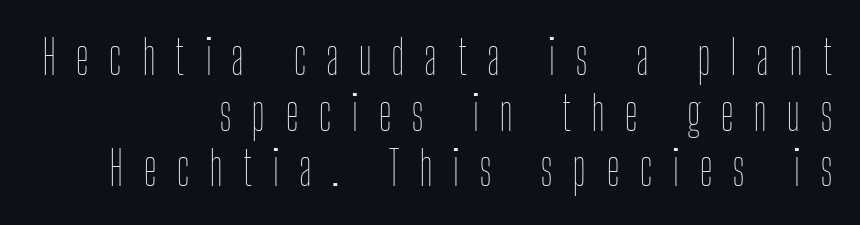
{"italic": "no", "bold": "no", "weight": "thin", "width": "condensed", "stroke_contrast": "low", "x_height": "medium", "monospaced": "no", "underline": "no", "align": "right", "line_spacing_ratio": 1.16, "letter_spacing": "wide", "letter_spacing_em": 0.4, "glyph_px": 48}
